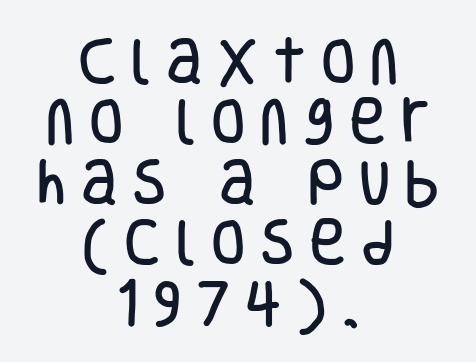
Ordinary non-slanted type is in use. Each letter keeps its own natural width here, so spacing adapts to shape. Both edges are ragged and mirror each other, which tells us the setting is centered. These lines have a slow, spaced-out rhythm from letter to letter.
